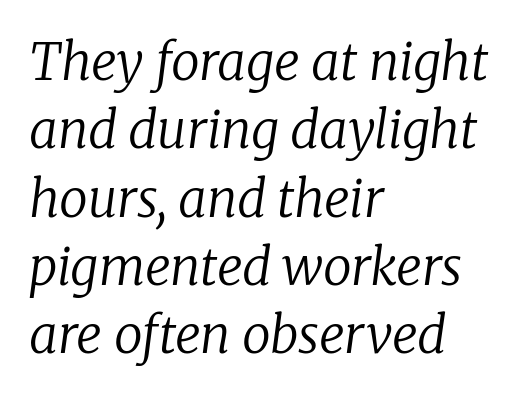
Q: Is the text bold? A: No.
Q: Is the text italic (slanted)? A: Yes, it leans right by about 8 degrees.
Q: Is the typeface a serif or a sans-serif typeface? A: Serif.
Q: Is the text underlined? A: No.
Q: How is the paragraph aligned? A: Left-aligned.
Q: Is the spacing between letters normal or unusually wide? A: Normal.
Q: Is the spacing between lines tight, normal or loose? A: Normal.
Q: Width (condensed, normal, or wide)? A: Normal.
Q: Stroke contrast? A: Low.
Q: x-height? A: Medium.
Q: Monospaced? A: No.
